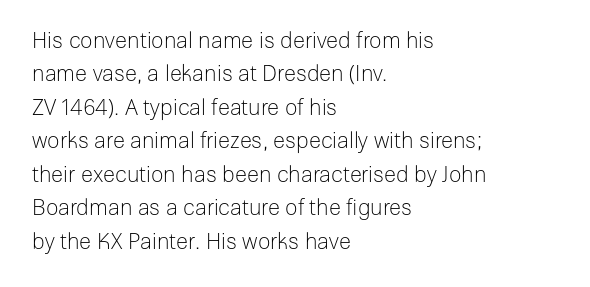
The image shows 22 px text type, upright; set left-aligned, normal line spacing (1.52x), normal letter spacing, not underlined.
